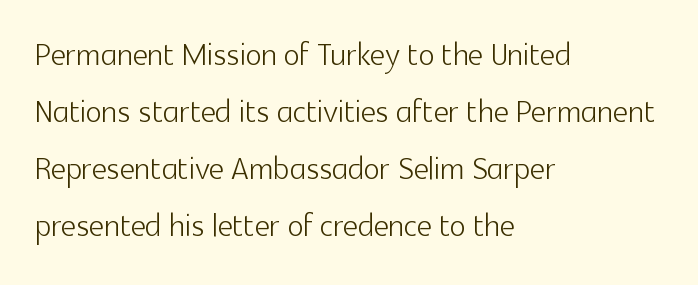
The image shows 42 px light sans-serif type, upright; set left-aligned, normal line spacing (1.36x), normal letter spacing, not underlined; a medium x-height.
